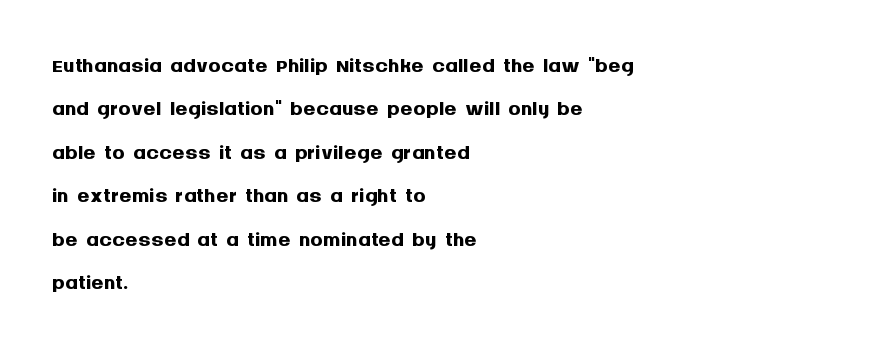
Casual observation: everything's shoved over to the left. The font is running at its bold setting. The gap between lines stays unmarked. Looks like regular typesetting: each glyph gets only the width it needs. The space between consecutive lines is moderate.
